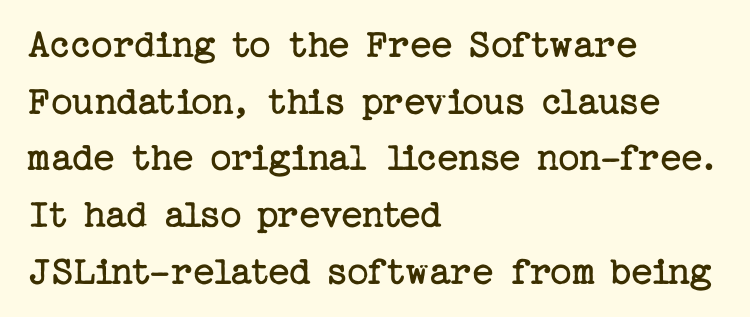
Q: Is the text bold? A: No.
Q: Is the text italic (slanted)? A: No, it is upright.
Q: Is the typeface a serif or a sans-serif typeface? A: Serif.
Q: Is the text underlined? A: No.
Q: How is the paragraph aligned? A: Left-aligned.
Q: Is the spacing between letters normal or unusually wide? A: Normal.
Q: Is the spacing between lines tight, normal or loose? A: Normal.
Q: Width (condensed, normal, or wide)? A: Normal.
Q: Stroke contrast? A: Low.
Q: x-height? A: Medium.
